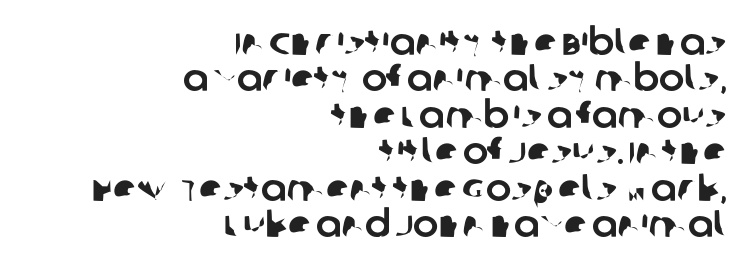
Each row of text sits above clean, open space. A typesetter would call this proportional, since set widths differ per character. Serif or sans? Sans — the stroke terminals are bare. The designer dialed line spacing down below the default. Students, note that the glyphs here touch the page at normal intervals. The setting favours the right margin, as signatures and pull-quotes sometimes do.
